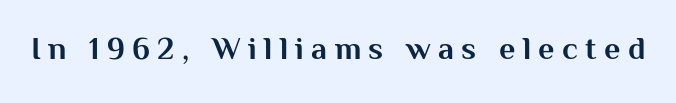
{"serif": "no", "italic": "no", "bold": "yes", "weight": "bold", "width": "normal", "stroke_contrast": "medium", "x_height": "medium", "monospaced": "no", "underline": "no", "letter_spacing": "wide", "letter_spacing_em": 0.23, "glyph_px": 32}
